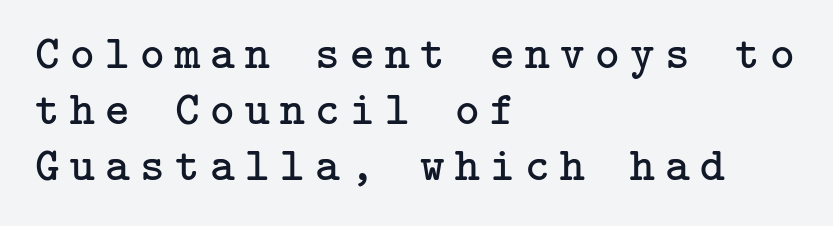
{"serif": "yes", "italic": "no", "bold": "no", "weight": "regular", "width": "normal", "stroke_contrast": "low", "x_height": "medium", "underline": "no", "align": "left", "line_spacing_ratio": 1.19, "letter_spacing": "wide", "letter_spacing_em": 0.22, "glyph_px": 47}
